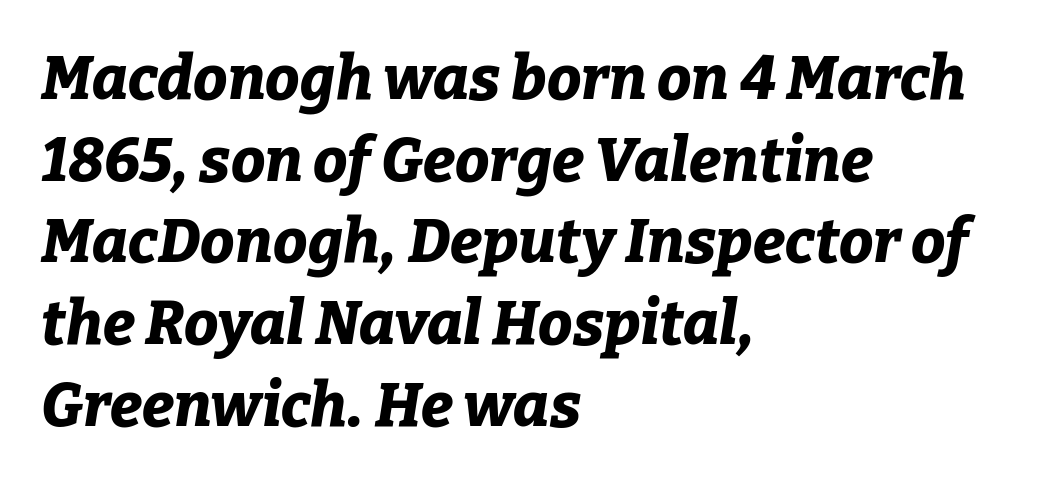
The image shows 61 px bold type, italic (leaning right); set left-aligned, normal line spacing (1.34x), normal letter spacing, not underlined; low stroke contrast and a medium x-height.
